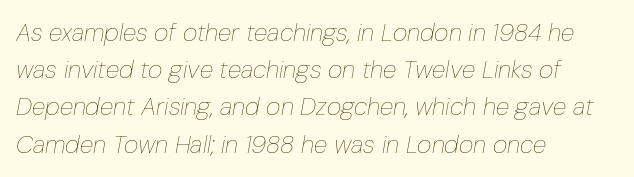
The lines in this sample share a left origin and differ only in where they stop. No extra tracking has been applied to these lines. Descenders are the only things crossing below the line. An italicized treatment has been applied to the whole sample. The passage shown is not bold in any degree.
